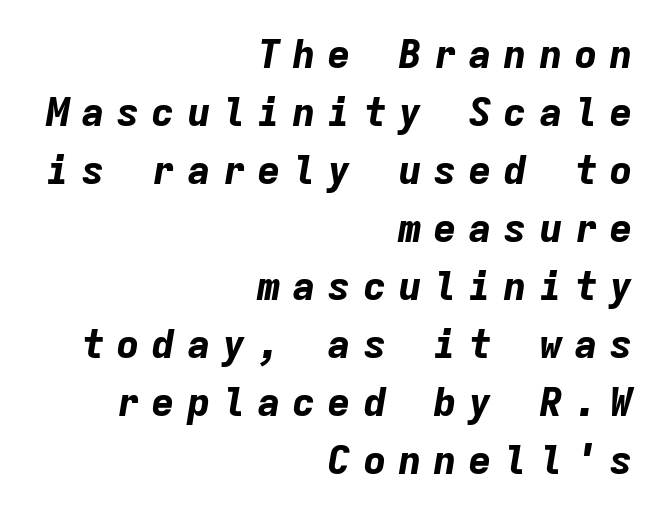
Q: Is the text bold? A: Yes.
Q: Is the text italic (slanted)? A: Yes, it leans right by about 9 degrees.
Q: Is the text underlined? A: No.
Q: How is the paragraph aligned? A: Right-aligned.
Q: Is the spacing between letters normal or unusually wide? A: Unusually wide.
Q: Is the spacing between lines tight, normal or loose? A: Normal.
Q: Width (condensed, normal, or wide)? A: Normal.
Q: Stroke contrast? A: Low.
Q: x-height? A: Medium.
Q: Monospaced? A: Yes.
